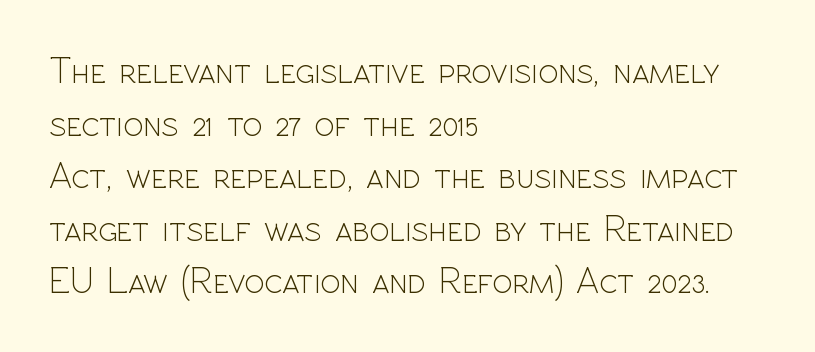
Q: Is the text bold? A: No.
Q: Is the text italic (slanted)? A: No, it is upright.
Q: Is the typeface a serif or a sans-serif typeface? A: Sans-serif.
Q: Is the text underlined? A: No.
Q: How is the paragraph aligned? A: Left-aligned.
Q: Is the spacing between letters normal or unusually wide? A: Normal.
Q: Is the spacing between lines tight, normal or loose? A: Normal.
Q: Width (condensed, normal, or wide)? A: Normal.
Q: x-height? A: Medium.
Q: Monospaced? A: No.
